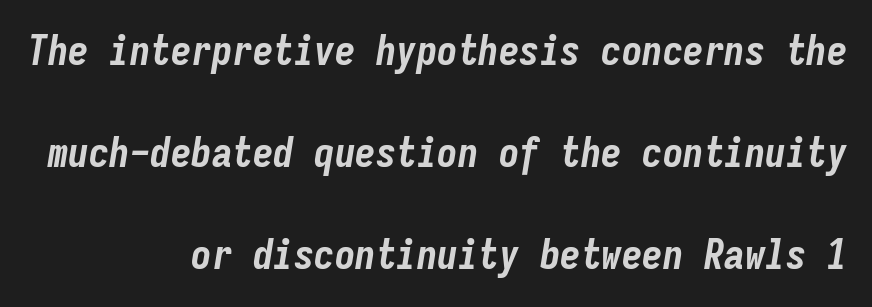
Q: Is the text bold? A: Yes.
Q: Is the text italic (slanted)? A: Yes, it leans right by about 9 degrees.
Q: Is the text underlined? A: No.
Q: How is the paragraph aligned? A: Right-aligned.
Q: Is the spacing between letters normal or unusually wide? A: Normal.
Q: Is the spacing between lines tight, normal or loose? A: Loose.
Q: Width (condensed, normal, or wide)? A: Condensed.
Q: Stroke contrast? A: Low.
Q: x-height? A: Medium.
Q: Monospaced? A: Yes.
